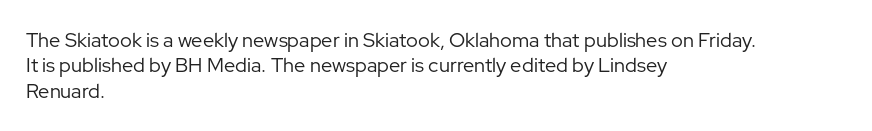
The image shows 20 px text type, upright; set left-aligned, normal line spacing (1.27x), normal letter spacing, not underlined.
